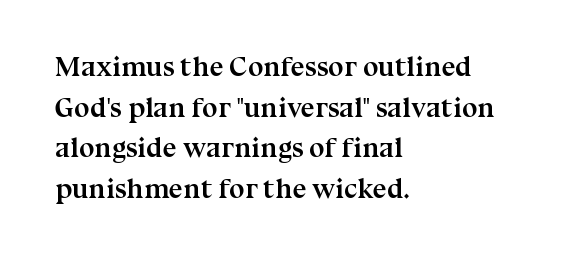
Q: Is the text bold? A: Yes.
Q: Is the text italic (slanted)? A: No, it is upright.
Q: Is the typeface a serif or a sans-serif typeface? A: Serif.
Q: Is the text underlined? A: No.
Q: How is the paragraph aligned? A: Left-aligned.
Q: Is the spacing between letters normal or unusually wide? A: Normal.
Q: Is the spacing between lines tight, normal or loose? A: Normal.
Q: Width (condensed, normal, or wide)? A: Normal.
Q: Stroke contrast? A: Medium.
Q: x-height? A: Medium.
Q: Monospaced? A: No.
